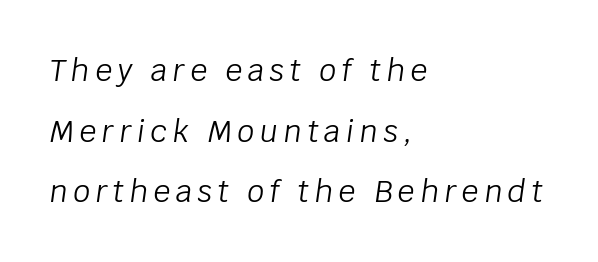
{"italic": "yes", "lean": "right", "slant_degrees": 8, "bold": "no", "weight": "light", "width": "normal", "stroke_contrast": "low", "x_height": "large", "monospaced": "no", "underline": "no", "align": "left", "line_spacing": "loose", "line_spacing_ratio": 2.02, "glyph_px": 30}
